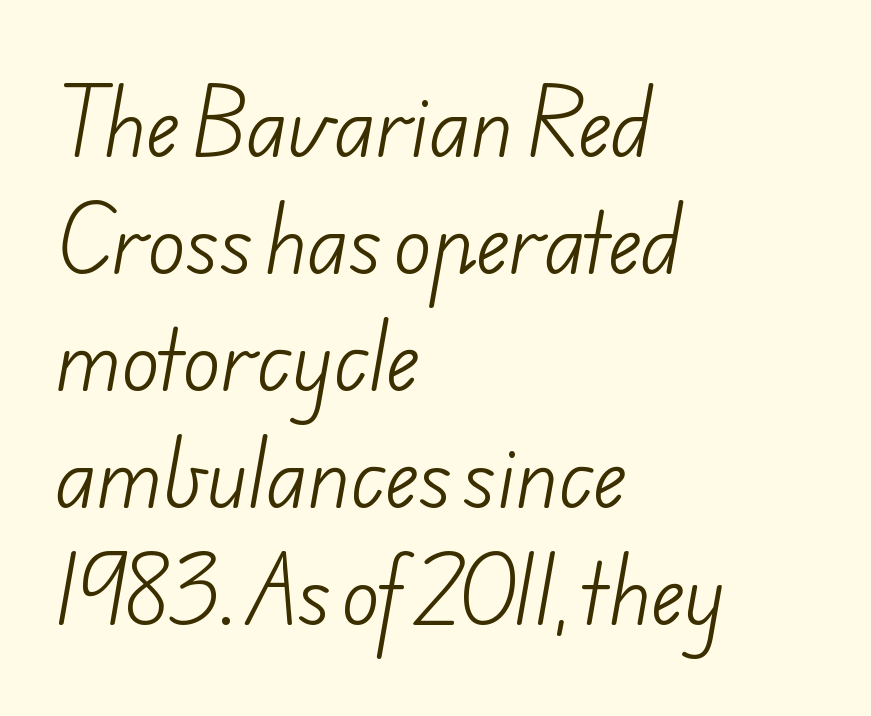
Q: Is the text bold? A: No.
Q: Is the typeface a serif or a sans-serif typeface? A: Sans-serif.
Q: Is the text underlined? A: No.
Q: How is the paragraph aligned? A: Left-aligned.
Q: Is the spacing between letters normal or unusually wide? A: Normal.
Q: Is the spacing between lines tight, normal or loose? A: Normal.
Q: Width (condensed, normal, or wide)? A: Normal.
Q: Stroke contrast? A: Low.
Q: x-height? A: Small.
Q: Monospaced? A: No.
